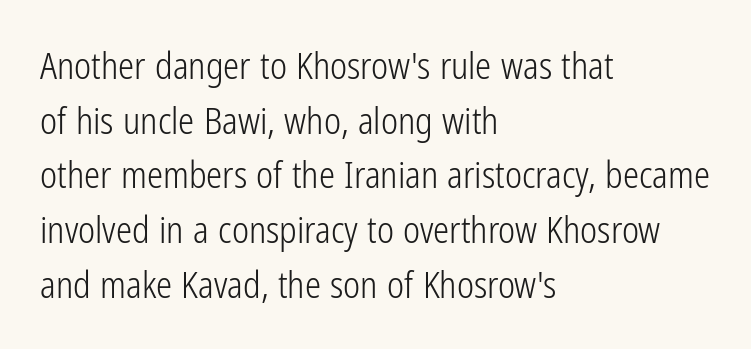
Q: Is the text bold? A: No.
Q: Is the text italic (slanted)? A: No, it is upright.
Q: Is the typeface a serif or a sans-serif typeface? A: Sans-serif.
Q: Is the text underlined? A: No.
Q: How is the paragraph aligned? A: Left-aligned.
Q: Is the spacing between letters normal or unusually wide? A: Normal.
Q: Is the spacing between lines tight, normal or loose? A: Normal.
Q: Width (condensed, normal, or wide)? A: Condensed.
Q: Stroke contrast? A: Low.
Q: x-height? A: Medium.
Q: Monospaced? A: No.
